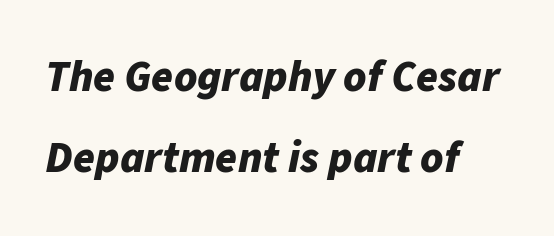
{"italic": "yes", "lean": "right", "slant_degrees": 11, "bold": "yes", "weight": "bold", "width": "normal", "stroke_contrast": "low", "x_height": "medium", "monospaced": "no", "underline": "no", "align": "left", "line_spacing_ratio": 1.85, "letter_spacing": "normal", "letter_spacing_em": 0.0, "glyph_px": 44}
